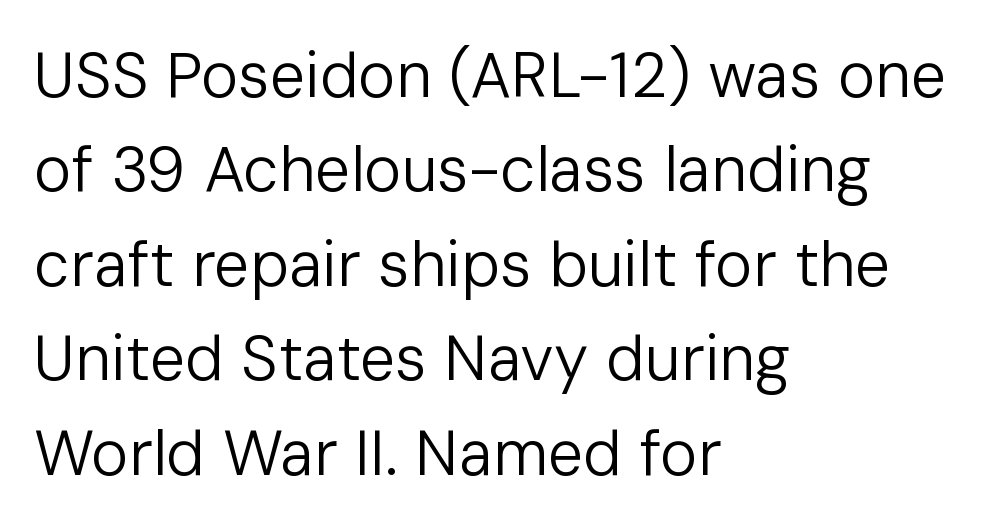
Each stroke keeps to a modest, everyday thickness or less. Each row of text sits above clean, open space. Is the block centered? No — it sits flush against the left margin. Characters follow at the spacing the type designer built in.
